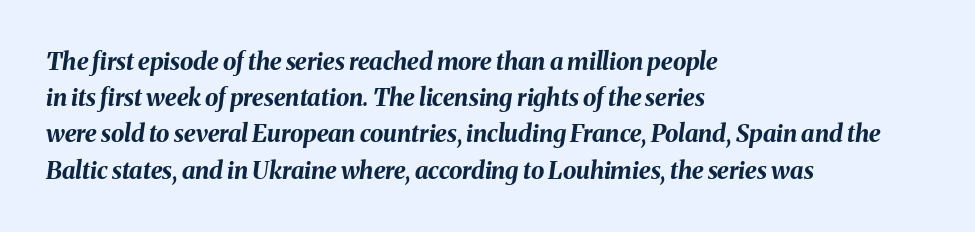
{"italic": "yes", "lean": "right", "slant_degrees": 8, "bold": "yes", "underline": "no", "align": "left", "line_spacing": "normal", "line_spacing_ratio": 1.51, "letter_spacing": "normal", "letter_spacing_em": 0.0, "glyph_px": 24}
